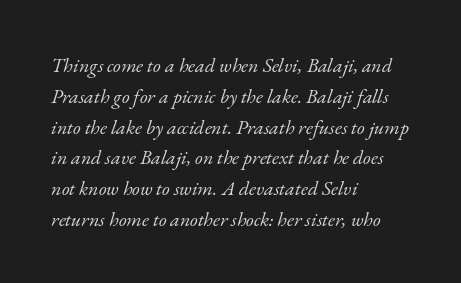
Q: Is the text bold? A: No.
Q: Is the text italic (slanted)? A: Yes, it leans right by about 17 degrees.
Q: Is the text underlined? A: No.
Q: How is the paragraph aligned? A: Left-aligned.
Q: Is the spacing between letters normal or unusually wide? A: Normal.
Q: Is the spacing between lines tight, normal or loose? A: Normal.
